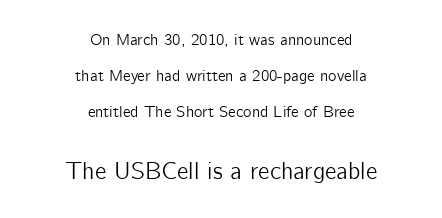
Q: Is the text italic (slanted)? A: No, it is upright.
Q: Is the text underlined? A: No.
Q: How is the paragraph aligned? A: Centered.
Q: Is the spacing between letters normal or unusually wide? A: Normal.
Q: Is the spacing between lines tight, normal or loose? A: Loose.
Q: Which block of text is set in a larger size, the first (top) or the second (bottom)? A: The second (bottom) one.
